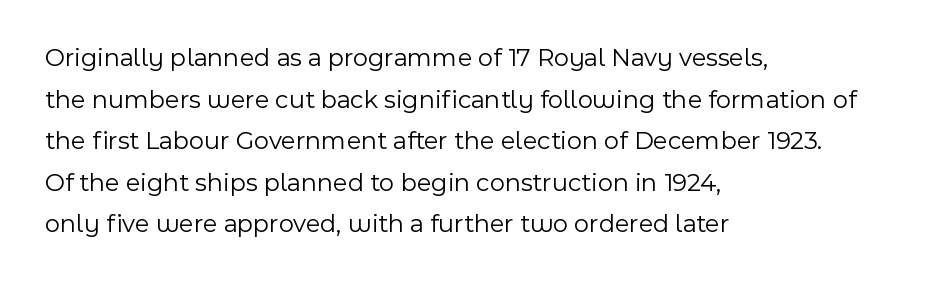
Q: Is the text bold? A: No.
Q: Is the text italic (slanted)? A: No, it is upright.
Q: Is the text underlined? A: No.
Q: How is the paragraph aligned? A: Left-aligned.
Q: Is the spacing between letters normal or unusually wide? A: Normal.
Q: Is the spacing between lines tight, normal or loose? A: Normal.
